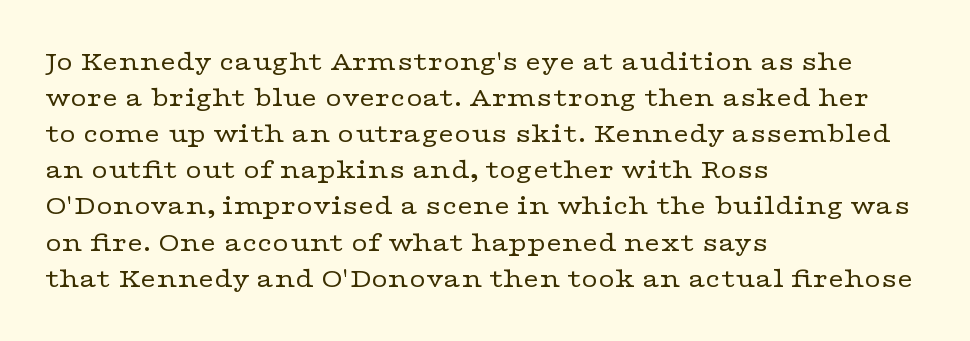
Notice how the passage keeps a crisp vertical edge on the left only. Each stroke keeps to a modest, everyday thickness or less. The font family rendered here belongs to the serif group. Inter-character spacing is left at the font's built-in metrics. The string is rendered with underlining switched off. The rendering uses natural spacing where letterforms have individual widths.
